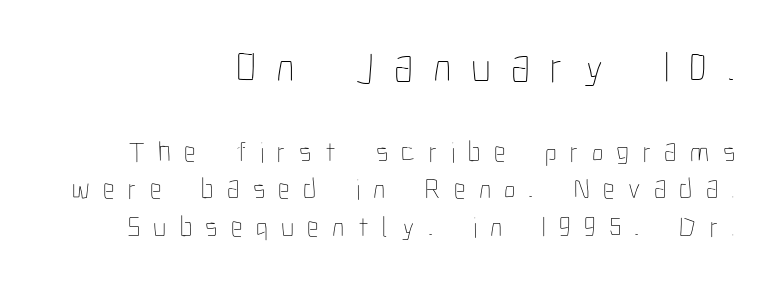
Caption: face not bold, strokes unweighted. Normally led — the rows are evenly, conventionally spaced. Display-style spreading of the glyphs; the letterfit is very open. Do the letters lean? They stand straight.
